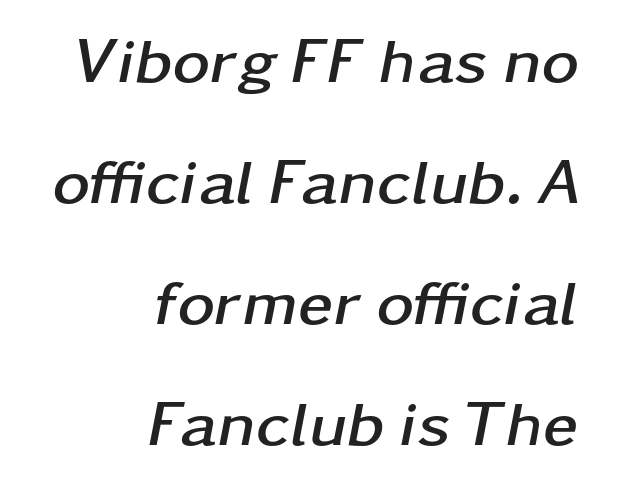
Q: Is the text bold? A: Yes.
Q: Is the text italic (slanted)? A: Yes, it leans right by about 11 degrees.
Q: Is the text underlined? A: No.
Q: How is the paragraph aligned? A: Right-aligned.
Q: Is the spacing between letters normal or unusually wide? A: Normal.
Q: Width (condensed, normal, or wide)? A: Wide.
Q: Stroke contrast? A: Low.
Q: x-height? A: Medium.
Q: Monospaced? A: No.
